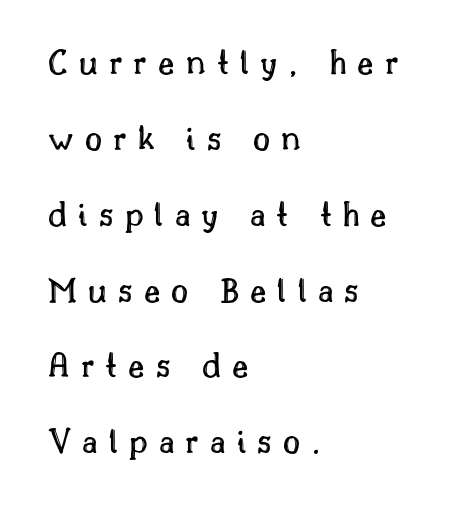
Q: Is the text italic (slanted)? A: No, it is upright.
Q: Is the text underlined? A: No.
Q: How is the paragraph aligned? A: Left-aligned.
Q: Is the spacing between letters normal or unusually wide? A: Unusually wide.
Q: Is the spacing between lines tight, normal or loose? A: Loose.
Q: Width (condensed, normal, or wide)? A: Normal.
Q: x-height? A: Small.
Q: Monospaced? A: No.
